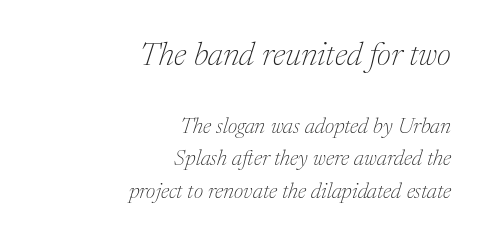
The image shows 33 px thin serif type, italic (leaning right); set right-aligned, normal line spacing (1.49x), normal letter spacing, not underlined; the first (top) block is 1.5x larger; medium stroke contrast and a medium x-height.
